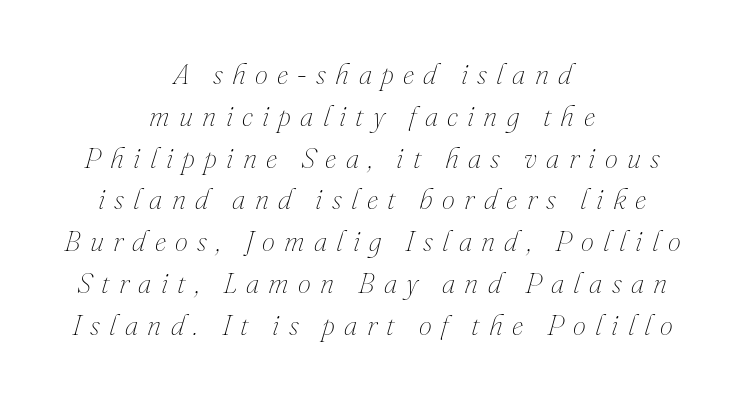
The font is comparable to plain body text, perhaps lighter. There's an unmistakable incline to the writing here. Nobody drew a line under any word here. Is there much room between lines? A standard amount, neither cramped nor airy. Think of a printed novel: that variable character pitch is what you see here.
